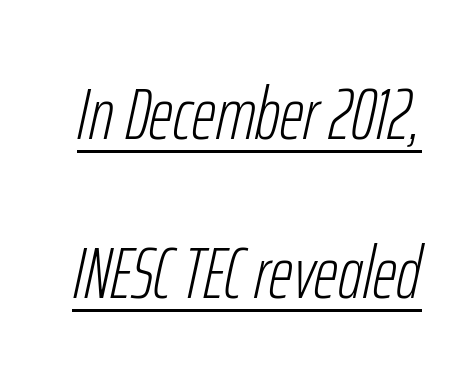
No letter is thick-stroked: the sample isn't bold. Think of a printed novel: that variable character pitch is what you see here. A rule runs beneath these lines of type. Is there much room between lines? Yes — plenty of vertical air separates them. Quick note: italic. Does extra space separate the letters? No, they use regular spacing.
